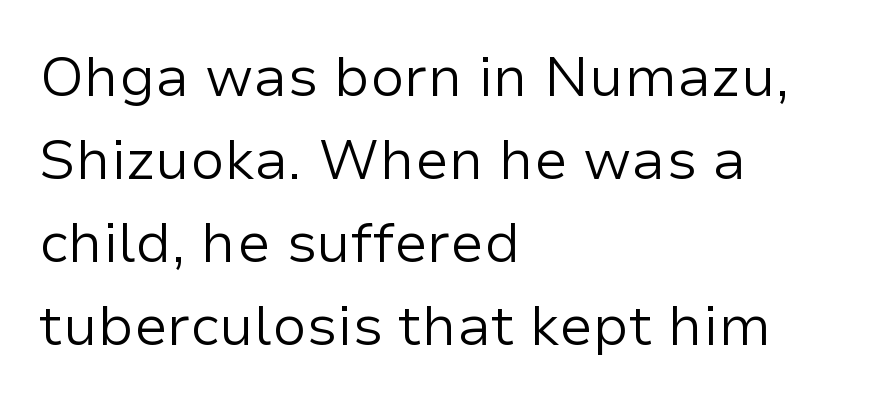
Q: Is the text bold? A: No.
Q: Is the text italic (slanted)? A: No, it is upright.
Q: Is the typeface a serif or a sans-serif typeface? A: Sans-serif.
Q: Is the text underlined? A: No.
Q: How is the paragraph aligned? A: Left-aligned.
Q: Is the spacing between letters normal or unusually wide? A: Normal.
Q: Is the spacing between lines tight, normal or loose? A: Normal.
Q: Width (condensed, normal, or wide)? A: Normal.
Q: Stroke contrast? A: Low.
Q: x-height? A: Medium.
Q: Monospaced? A: No.
